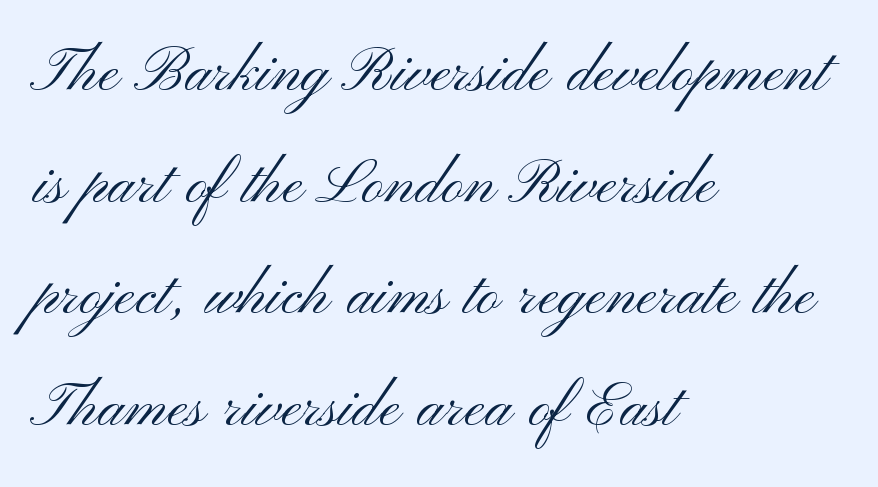
{"serif": "no", "bold": "no", "weight": "light", "width": "wide", "stroke_contrast": "medium", "x_height": "small", "monospaced": "no", "underline": "no", "align": "left", "line_spacing": "normal", "line_spacing_ratio": 1.45, "letter_spacing": "normal", "letter_spacing_em": 0.0, "glyph_px": 77}
